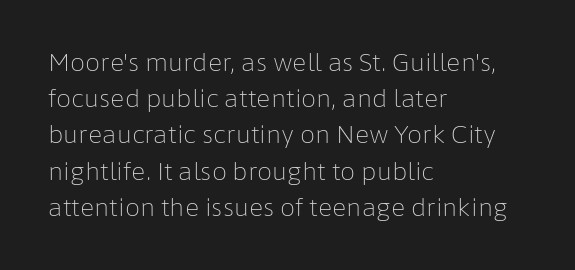
Q: Is the text bold? A: No.
Q: Is the text italic (slanted)? A: No, it is upright.
Q: Is the text underlined? A: No.
Q: How is the paragraph aligned? A: Left-aligned.
Q: Is the spacing between letters normal or unusually wide? A: Normal.
Q: Is the spacing between lines tight, normal or loose? A: Normal.
